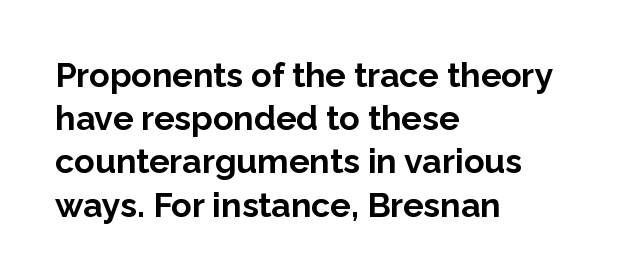
Q: Is the text bold? A: Yes.
Q: Is the text italic (slanted)? A: No, it is upright.
Q: Is the typeface a serif or a sans-serif typeface? A: Sans-serif.
Q: Is the text underlined? A: No.
Q: How is the paragraph aligned? A: Left-aligned.
Q: Is the spacing between letters normal or unusually wide? A: Normal.
Q: Is the spacing between lines tight, normal or loose? A: Normal.
Q: Width (condensed, normal, or wide)? A: Normal.
Q: Stroke contrast? A: Low.
Q: x-height? A: Medium.
Q: Monospaced? A: No.
